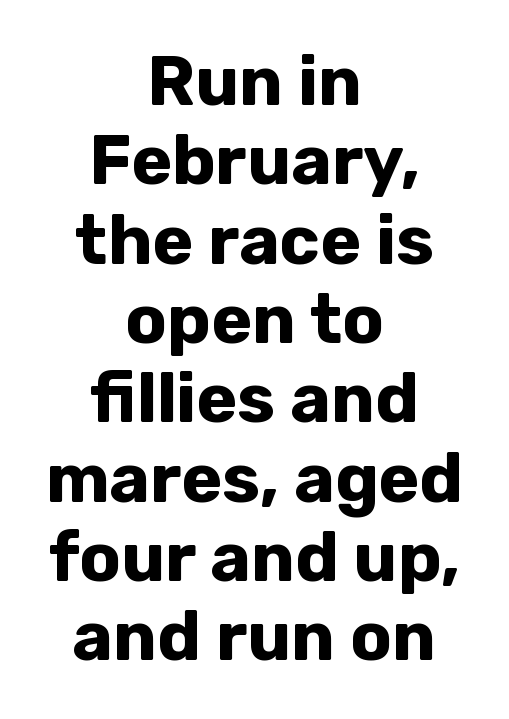
Q: Is the text bold? A: Yes.
Q: Is the text italic (slanted)? A: No, it is upright.
Q: Is the typeface a serif or a sans-serif typeface? A: Sans-serif.
Q: Is the text underlined? A: No.
Q: How is the paragraph aligned? A: Centered.
Q: Is the spacing between letters normal or unusually wide? A: Normal.
Q: Is the spacing between lines tight, normal or loose? A: Tight.
Q: Width (condensed, normal, or wide)? A: Normal.
Q: Stroke contrast? A: Low.
Q: x-height? A: Medium.
Q: Monospaced? A: No.
